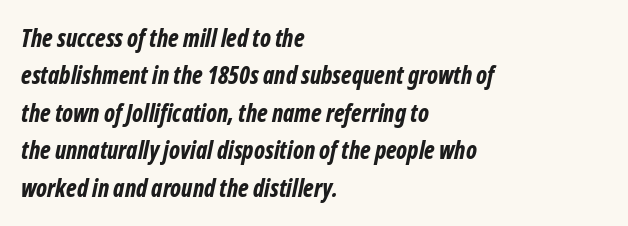
In terms of posture, this sample is oblique. Students, this is bold: see how much ink each stroke carries. These lines stack with their left ends in a neat column. No word sits above an underline.
